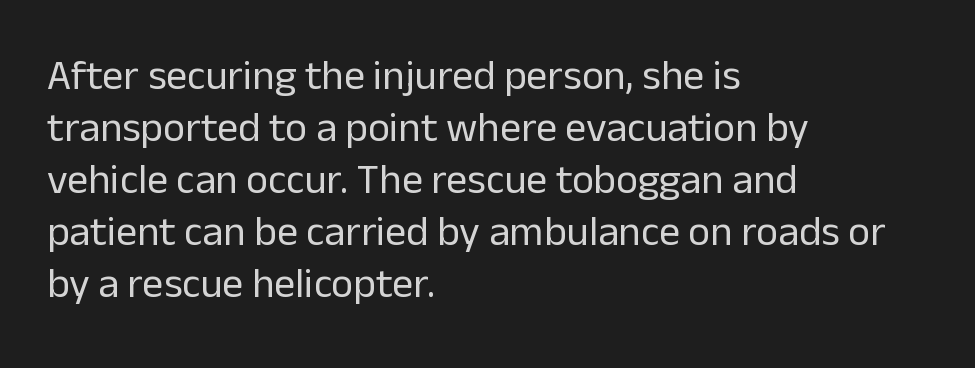
Q: Is the text bold? A: No.
Q: Is the text italic (slanted)? A: No, it is upright.
Q: Is the typeface a serif or a sans-serif typeface? A: Sans-serif.
Q: Is the text underlined? A: No.
Q: How is the paragraph aligned? A: Left-aligned.
Q: Is the spacing between letters normal or unusually wide? A: Normal.
Q: Width (condensed, normal, or wide)? A: Normal.
Q: Stroke contrast? A: Low.
Q: x-height? A: Medium.
Q: Monospaced? A: No.
